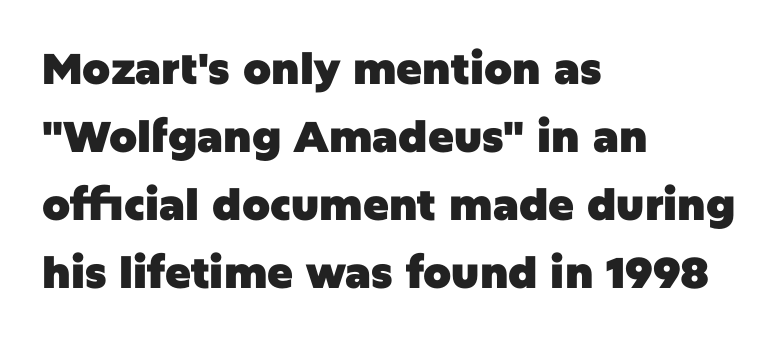
Proportional: the letters do not fall into vertical columns. The rows are spaced the way most documents space them. The specimen reads as upright at a glance. Thick stems and heavy bowls — unmistakably bold. Students, note that the glyphs here touch the page at normal intervals. The paragraph has a hard left edge and a soft right edge.
